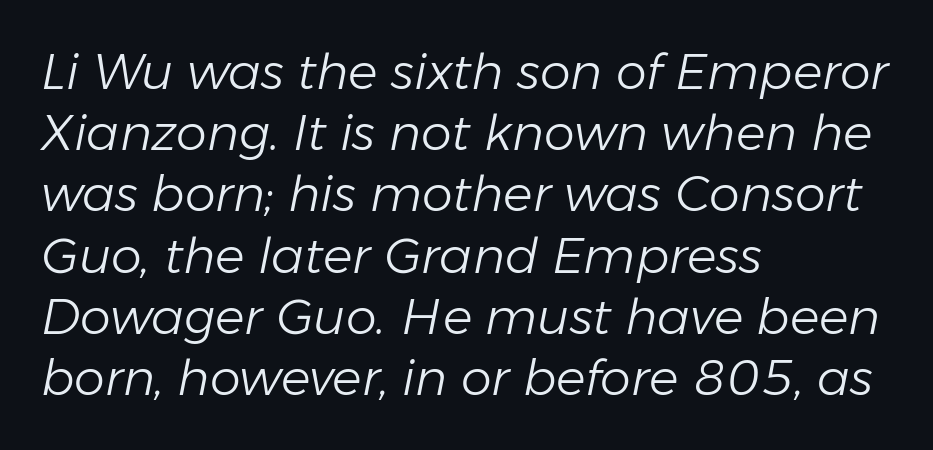
Q: Is the text bold? A: No.
Q: Is the text italic (slanted)? A: Yes, it leans right by about 11 degrees.
Q: Is the text underlined? A: No.
Q: How is the paragraph aligned? A: Left-aligned.
Q: Is the spacing between letters normal or unusually wide? A: Normal.
Q: Is the spacing between lines tight, normal or loose? A: Normal.
Q: Width (condensed, normal, or wide)? A: Normal.
Q: Stroke contrast? A: Low.
Q: x-height? A: Medium.
Q: Monospaced? A: No.
